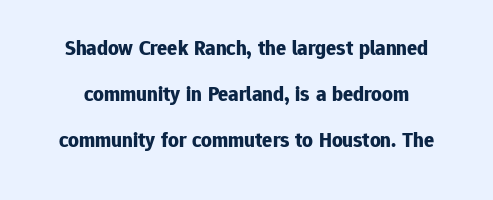
{"italic": "no", "bold": "yes", "underline": "no", "line_spacing": "loose", "line_spacing_ratio": 2.18, "letter_spacing": "normal", "letter_spacing_em": 0.0, "glyph_px": 21}
